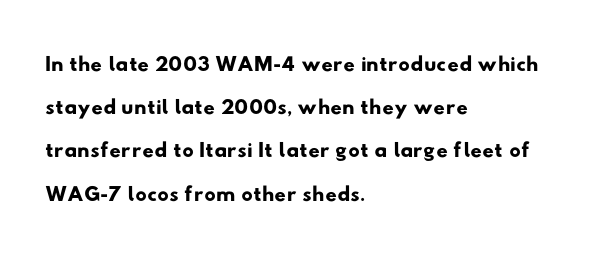
Q: Is the typeface a serif or a sans-serif typeface? A: Sans-serif.
Q: Is the text underlined? A: No.
Q: How is the paragraph aligned? A: Left-aligned.
Q: Is the spacing between letters normal or unusually wide? A: Normal.
Q: Is the spacing between lines tight, normal or loose? A: Normal.
Q: Width (condensed, normal, or wide)? A: Wide.
Q: Stroke contrast? A: Low.
Q: x-height? A: Small.
Q: Monospaced? A: No.
